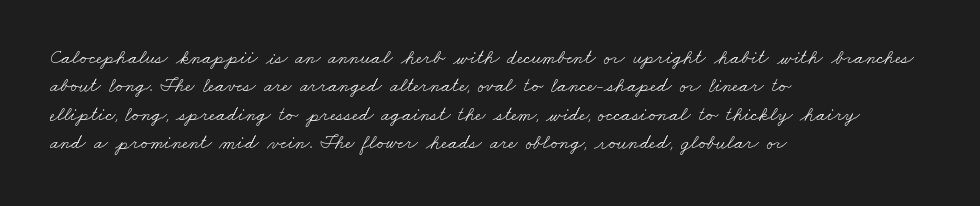
Q: Is the text bold? A: No.
Q: Is the text underlined? A: No.
Q: How is the paragraph aligned? A: Left-aligned.
Q: Is the spacing between letters normal or unusually wide? A: Normal.
Q: Is the spacing between lines tight, normal or loose? A: Normal.
